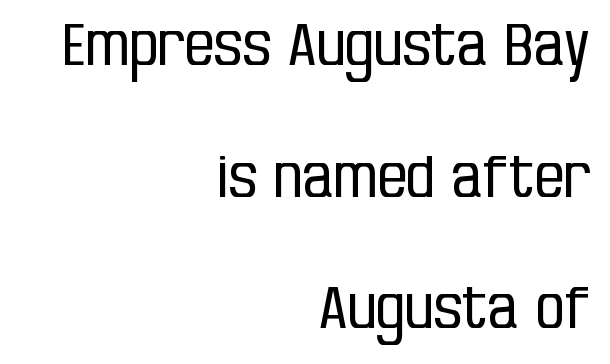
Is this a sans? Yes — the strokes have no serifs. The passage shown is typed in a proportional face where columns would drift. Caption: multi-line text, flush right, ragged left. Bare-footed words on every line. Students, note that the glyphs here touch the page at normal intervals. Summary of weight: not heavy and not bold.
